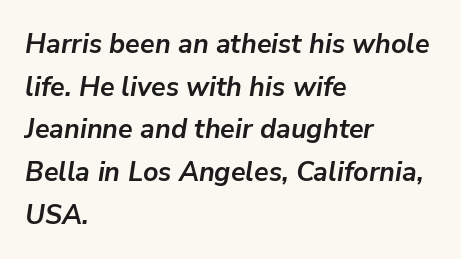
The image shows 27 px bold type, italic (leaning right); set left-aligned, normal line spacing (1.58x), normal letter spacing, not underlined.
